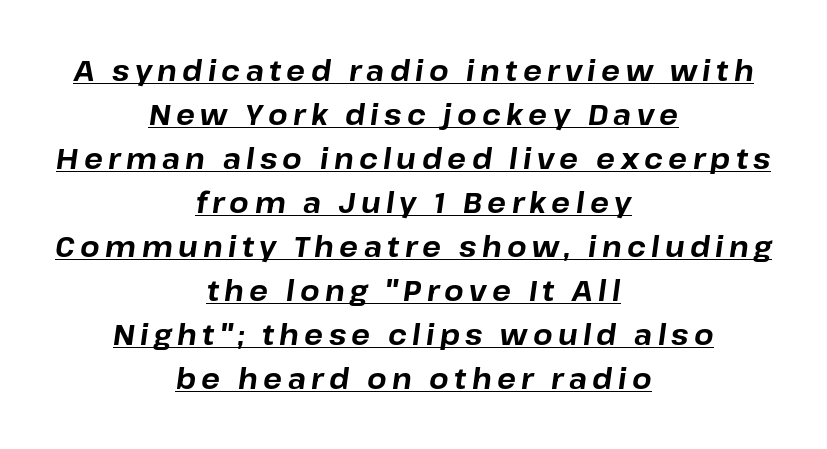
{"italic": "yes", "lean": "right", "slant_degrees": 8, "bold": "yes", "weight": "bold", "width": "normal", "stroke_contrast": "low", "x_height": "medium", "monospaced": "no", "underline": "yes", "align": "center", "line_spacing": "normal", "line_spacing_ratio": 1.57, "glyph_px": 28}
